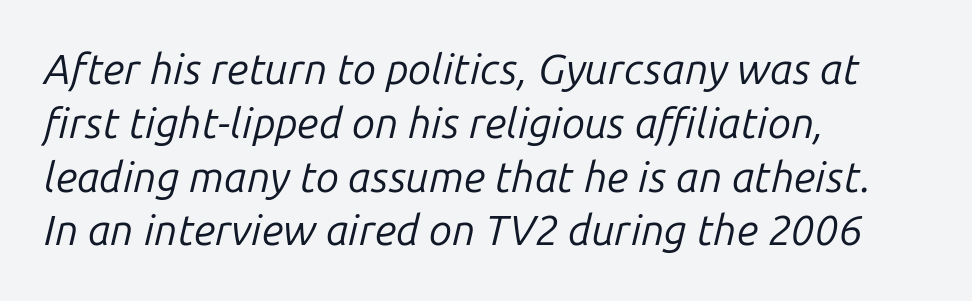
Q: Is the text bold? A: No.
Q: Is the text italic (slanted)? A: Yes, it leans right by about 14 degrees.
Q: Is the text underlined? A: No.
Q: How is the paragraph aligned? A: Left-aligned.
Q: Is the spacing between letters normal or unusually wide? A: Normal.
Q: Is the spacing between lines tight, normal or loose? A: Normal.
Q: Width (condensed, normal, or wide)? A: Normal.
Q: Stroke contrast? A: Low.
Q: x-height? A: Medium.
Q: Monospaced? A: No.
